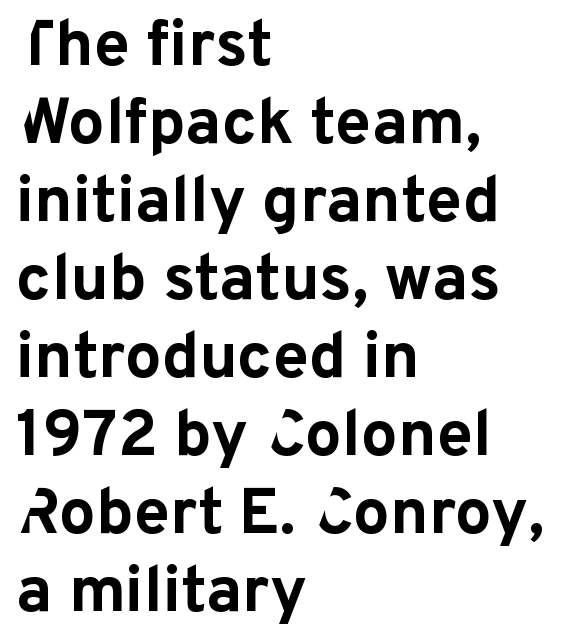
The letterforms sit shoulder to shoulder at normal distance. Strokes here are thick enough to call this a true bold. Vertical strokes here are truly vertical. Check where the strokes stop: nothing finishes them off — pure sans. Honestly, there is no underline to notice here at all. The rendering uses natural spacing where letterforms have individual widths.
